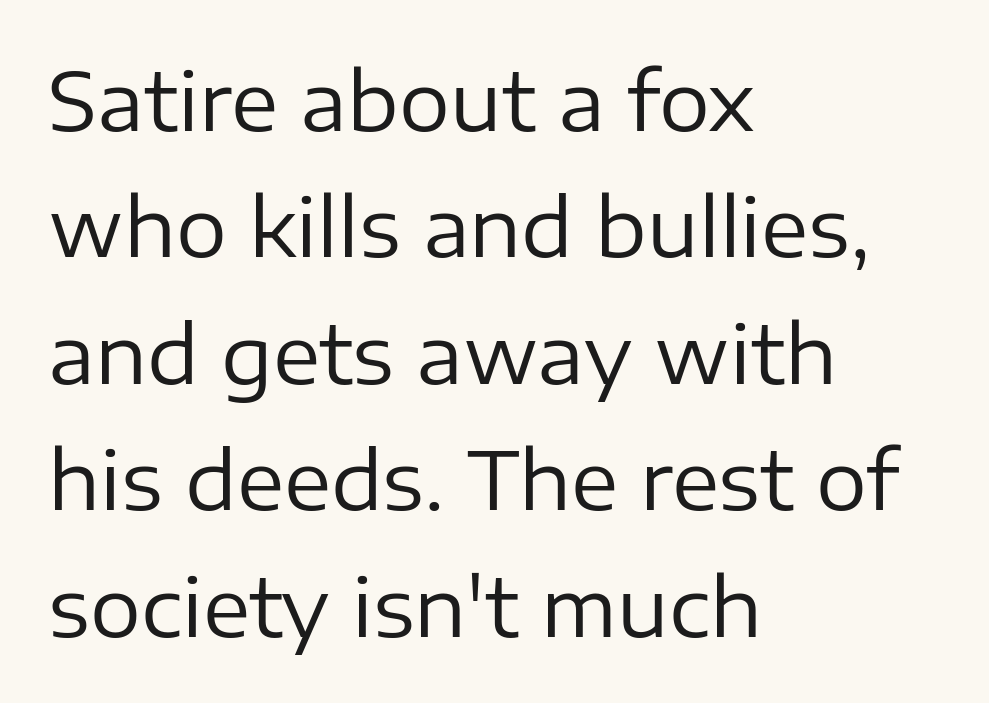
Q: Is the text bold? A: No.
Q: Is the text italic (slanted)? A: No, it is upright.
Q: Is the typeface a serif or a sans-serif typeface? A: Sans-serif.
Q: Is the text underlined? A: No.
Q: How is the paragraph aligned? A: Left-aligned.
Q: Is the spacing between letters normal or unusually wide? A: Normal.
Q: Is the spacing between lines tight, normal or loose? A: Normal.
Q: Width (condensed, normal, or wide)? A: Normal.
Q: Stroke contrast? A: Low.
Q: x-height? A: Medium.
Q: Monospaced? A: No.
